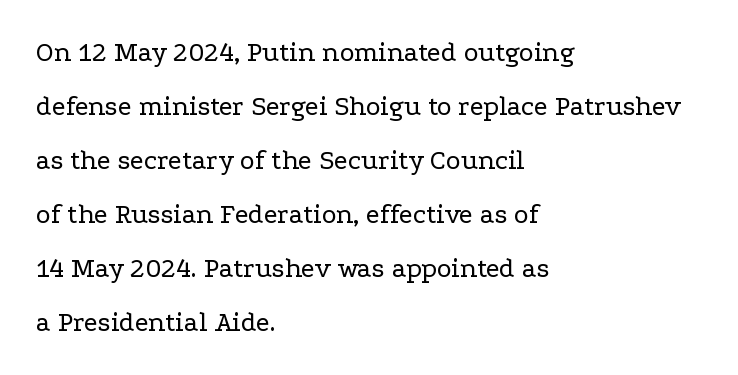
The image shows 28 px regular-weight, wide serif type, upright; set left-aligned, loose line spacing (1.93x), normal letter spacing, not underlined; low stroke contrast and a medium x-height.
